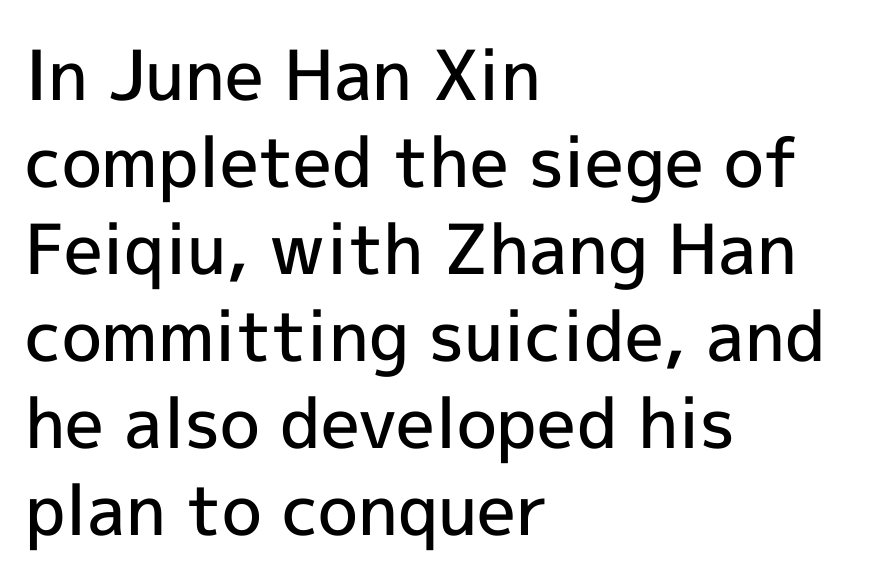
The rendering anchors every line to the left-hand side. The words here are not underlined. The tracking reads as untouched default to a designer's eye. Note the varied advance widths — an 'i' is clearly narrower than an 'm'.
